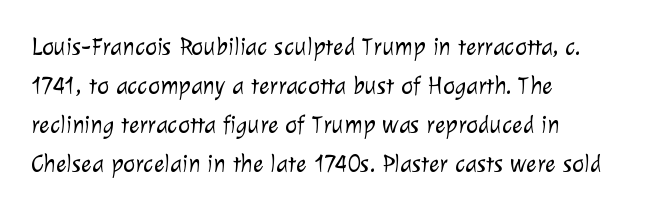
The image shows 25 px text type; set left-aligned, normal line spacing (1.56x), normal letter spacing, not underlined.
